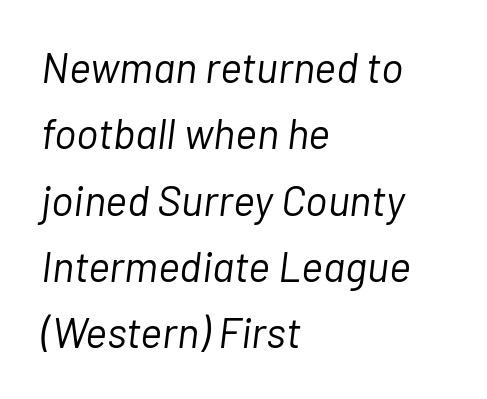
Q: Is the text bold? A: No.
Q: Is the text italic (slanted)? A: Yes, it leans right by about 7 degrees.
Q: Is the text underlined? A: No.
Q: How is the paragraph aligned? A: Left-aligned.
Q: Is the spacing between letters normal or unusually wide? A: Normal.
Q: Is the spacing between lines tight, normal or loose? A: Normal.
Q: Width (condensed, normal, or wide)? A: Normal.
Q: Stroke contrast? A: Low.
Q: x-height? A: Medium.
Q: Monospaced? A: No.
